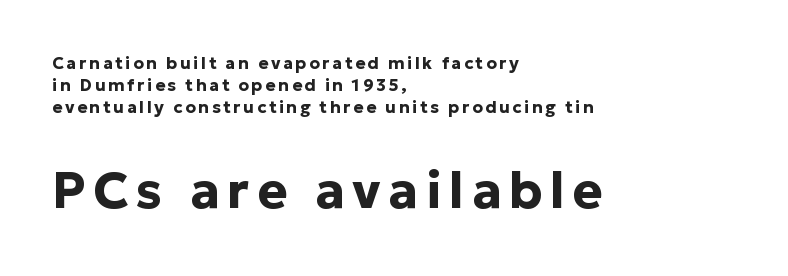
The image shows 51 px bold sans-serif type, upright; set left-aligned, normal line spacing (1.28x), not underlined; the second (bottom) block is 3.0x larger; low stroke contrast and a medium x-height.
